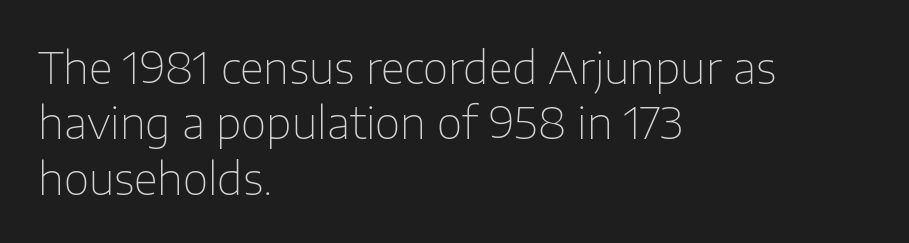
The image shows 44 px thin sans-serif type, upright; set left-aligned, normal line spacing (1.26x), normal letter spacing, not underlined; low stroke contrast and a medium x-height.
